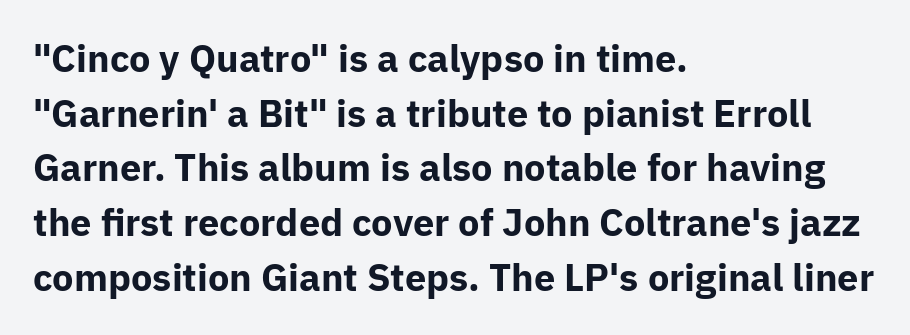
{"serif": "no", "italic": "no", "bold": "yes", "weight": "bold", "width": "normal", "stroke_contrast": "low", "x_height": "medium", "monospaced": "no", "underline": "no", "align": "left", "line_spacing": "normal", "line_spacing_ratio": 1.44, "letter_spacing": "normal", "letter_spacing_em": 0.0, "glyph_px": 38}
